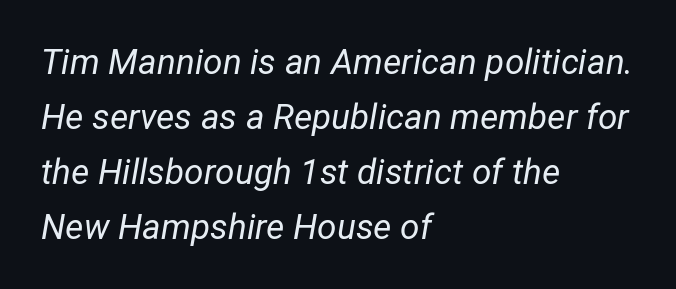
Compared with a typical body face, this is equally light or lighter still. These lines were composed using italics. The ragged edge is on the right, which tells us the setting is flush left. Letter spacing: default.
